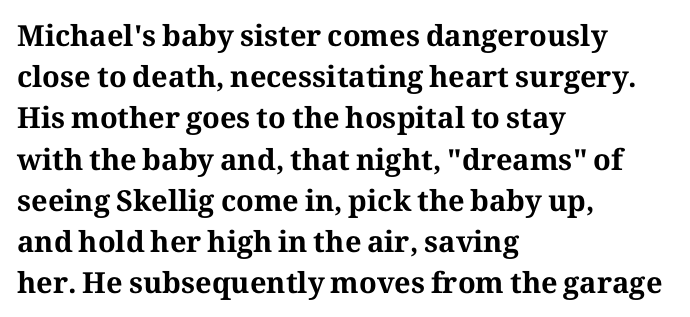
The image shows 29 px bold serif type, upright; set left-aligned, normal line spacing (1.42x), normal letter spacing, not underlined; medium stroke contrast and a medium x-height.
